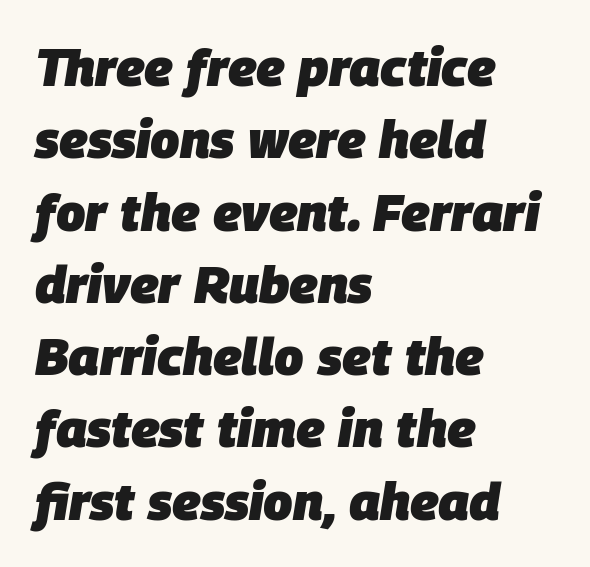
Q: Is the text bold? A: Yes.
Q: Is the text italic (slanted)? A: Yes, it leans right by about 9 degrees.
Q: Is the text underlined? A: No.
Q: How is the paragraph aligned? A: Left-aligned.
Q: Is the spacing between letters normal or unusually wide? A: Normal.
Q: Is the spacing between lines tight, normal or loose? A: Normal.
Q: Width (condensed, normal, or wide)? A: Normal.
Q: Stroke contrast? A: Low.
Q: x-height? A: Large.
Q: Monospaced? A: No.
